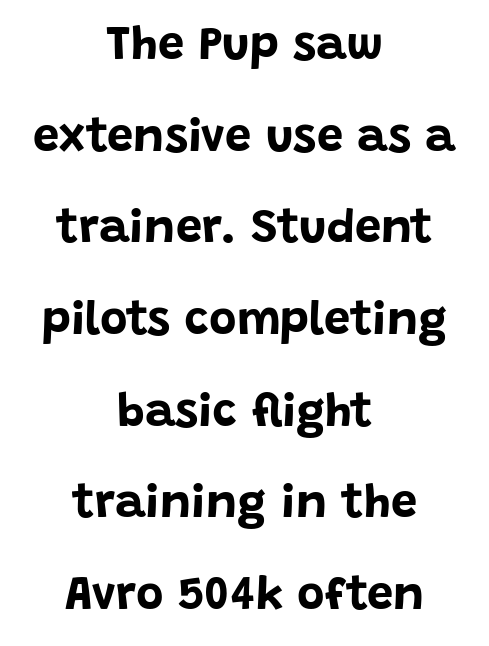
{"serif": "no", "italic": "no", "bold": "yes", "weight": "bold", "width": "normal", "stroke_contrast": "low", "x_height": "large", "monospaced": "no", "underline": "no", "align": "center", "line_spacing": "loose", "line_spacing_ratio": 1.95, "letter_spacing": "normal", "letter_spacing_em": 0.0, "glyph_px": 47}
